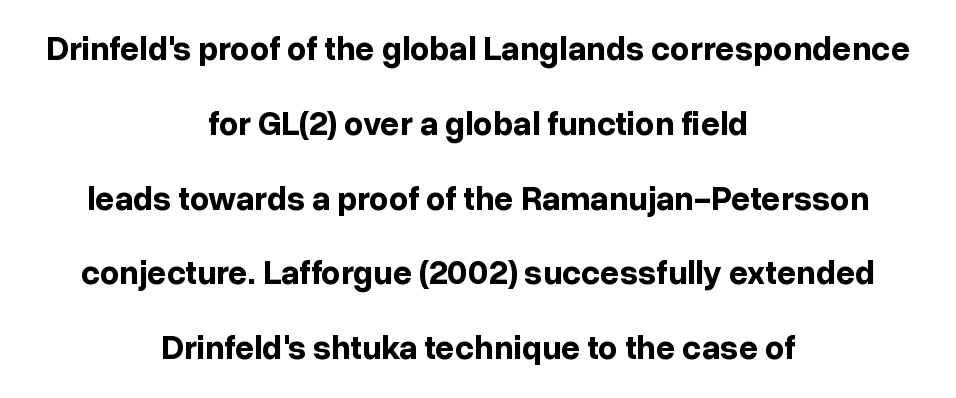
Q: Is the text bold? A: Yes.
Q: Is the text italic (slanted)? A: No, it is upright.
Q: Is the typeface a serif or a sans-serif typeface? A: Sans-serif.
Q: Is the text underlined? A: No.
Q: How is the paragraph aligned? A: Centered.
Q: Is the spacing between letters normal or unusually wide? A: Normal.
Q: Is the spacing between lines tight, normal or loose? A: Loose.
Q: Width (condensed, normal, or wide)? A: Normal.
Q: Stroke contrast? A: Low.
Q: x-height? A: Medium.
Q: Monospaced? A: No.
